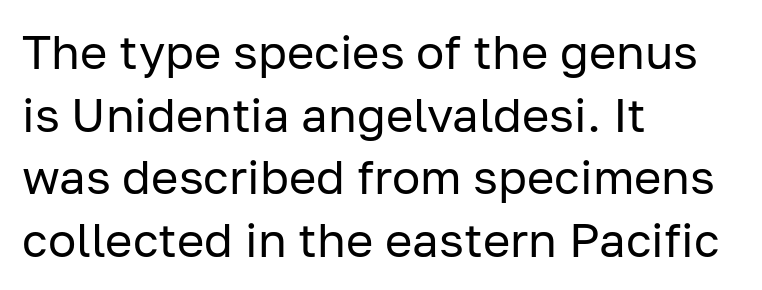
The image shows 47 px regular-weight sans-serif type, upright; set left-aligned, normal line spacing (1.33x), normal letter spacing, not underlined; low stroke contrast and a medium x-height.
